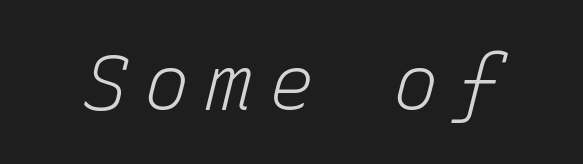
Note the uniform advance width — an 'i' takes as much space as an 'm'. The letters are slanted; this is an italic face. The font is comparable to plain body text, perhaps lighter. Decoration check: the copy has no underline. This rendering widens character spacing well past its baseline value.
